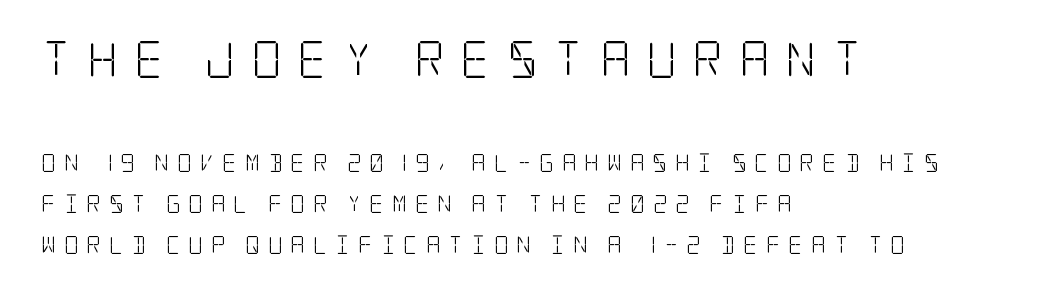
This is serif lettering, the kind often seen in printed books. Horizontally, the lines are justified to the leading edge only. Quick note: not italic, upright. The emphasis by scale lands on block number one, above. Glyph-to-glyph distance is far greater than everyday printed text. The zone under the glyphs is completely vacant.
